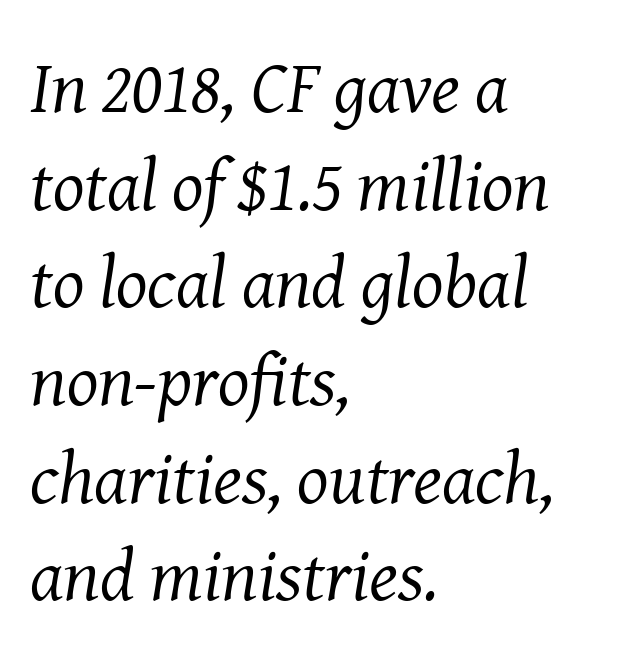
The designer went with a serif here, giving each stem small feet. Successive baselines arrive at the customary interval. Here the glyphs are tracked normally, forming tight word shapes. Note the varied advance widths — an 'i' is clearly narrower than an 'm'.
